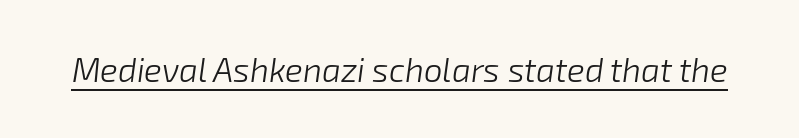
The strokes carry an ordinary text weight at most. The glyphs look as if they've been sheared to an angle. The passage shown is typed in a proportional face where columns would drift. Here the glyphs are tracked normally, forming tight word shapes. A continuous stroke trails under the words, as in a hyperlink.
